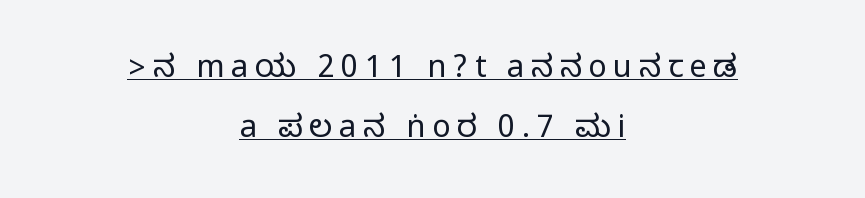
The lines are quadded center. The letters are spread apart with noticeably loose tracking. The vertical gap from one line to the next is large. Rendered with straight, roman letterforms. Note the varied advance widths — an 'i' is clearly narrower than an 'm'.
